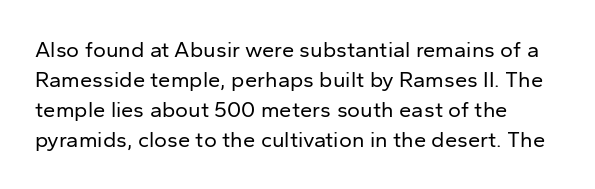
The image shows 22 px text type, upright; set normal line spacing (1.37x), normal letter spacing, not underlined.
